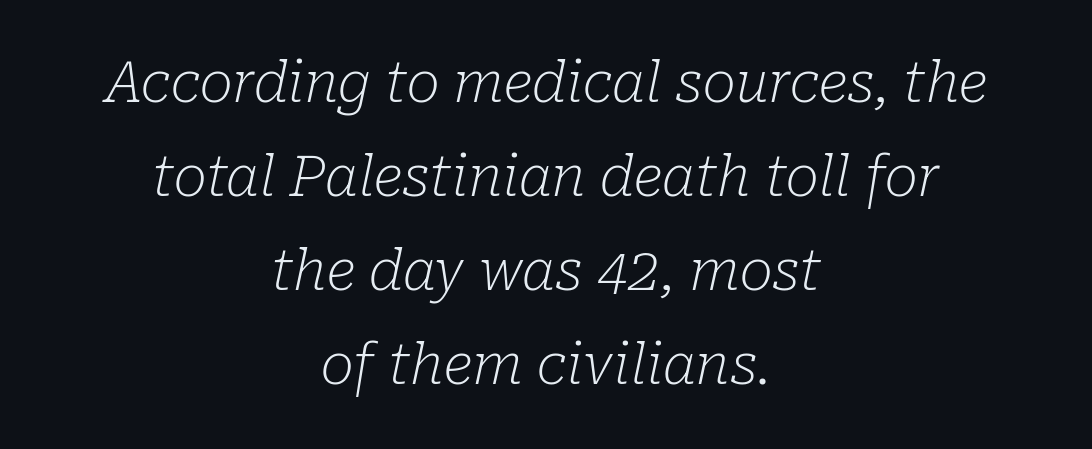
The image shows 56 px light serif type, italic (leaning right); set centered, normal line spacing (1.68x), normal letter spacing, not underlined; low stroke contrast and a medium x-height.
